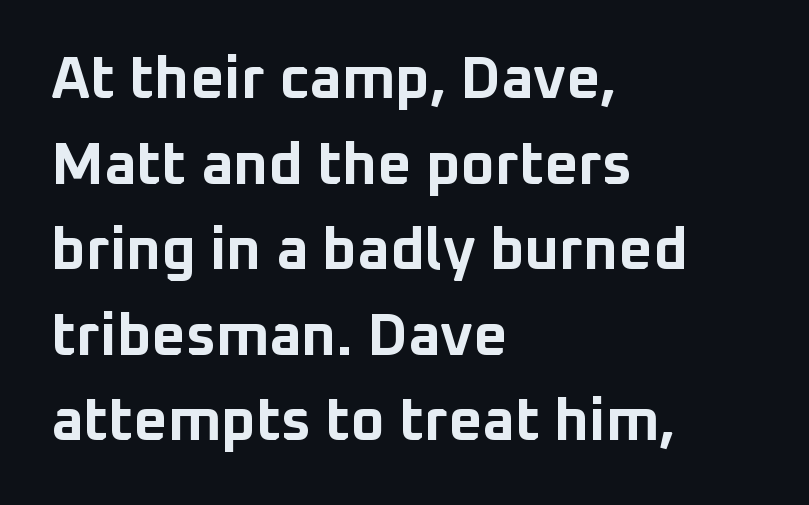
Q: Is the text bold? A: Yes.
Q: Is the text italic (slanted)? A: No, it is upright.
Q: Is the typeface a serif or a sans-serif typeface? A: Sans-serif.
Q: Is the text underlined? A: No.
Q: How is the paragraph aligned? A: Left-aligned.
Q: Is the spacing between letters normal or unusually wide? A: Normal.
Q: Is the spacing between lines tight, normal or loose? A: Normal.
Q: Width (condensed, normal, or wide)? A: Normal.
Q: Stroke contrast? A: Low.
Q: x-height? A: Medium.
Q: Monospaced? A: No.
